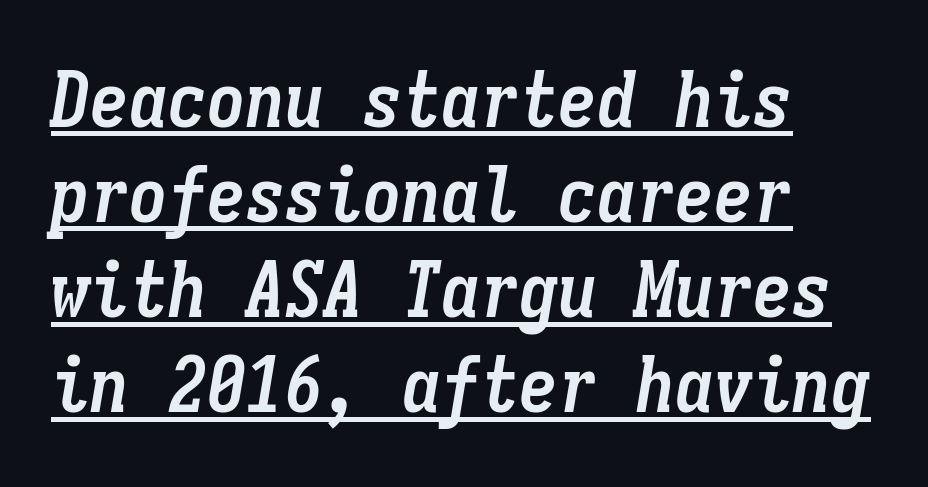
{"italic": "yes", "lean": "right", "slant_degrees": 9, "bold": "yes", "weight": "semibold", "width": "condensed", "stroke_contrast": "low", "x_height": "medium", "monospaced": "yes", "underline": "yes", "align": "left", "line_spacing_ratio": 1.22, "letter_spacing": "normal", "letter_spacing_em": 0.0, "glyph_px": 78}
